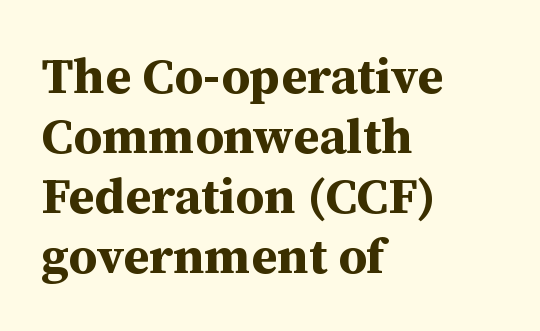
Q: Is the text bold? A: Yes.
Q: Is the text italic (slanted)? A: No, it is upright.
Q: Is the typeface a serif or a sans-serif typeface? A: Serif.
Q: Is the text underlined? A: No.
Q: How is the paragraph aligned? A: Left-aligned.
Q: Is the spacing between letters normal or unusually wide? A: Normal.
Q: Width (condensed, normal, or wide)? A: Normal.
Q: Stroke contrast? A: Medium.
Q: x-height? A: Medium.
Q: Monospaced? A: No.
